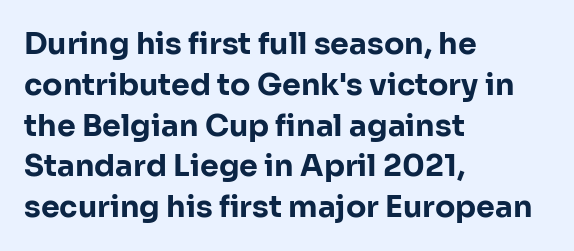
Q: Is the text bold? A: Yes.
Q: Is the text italic (slanted)? A: No, it is upright.
Q: Is the typeface a serif or a sans-serif typeface? A: Sans-serif.
Q: Is the text underlined? A: No.
Q: How is the paragraph aligned? A: Left-aligned.
Q: Is the spacing between letters normal or unusually wide? A: Normal.
Q: Is the spacing between lines tight, normal or loose? A: Normal.
Q: Width (condensed, normal, or wide)? A: Normal.
Q: Stroke contrast? A: Low.
Q: x-height? A: Medium.
Q: Monospaced? A: No.
